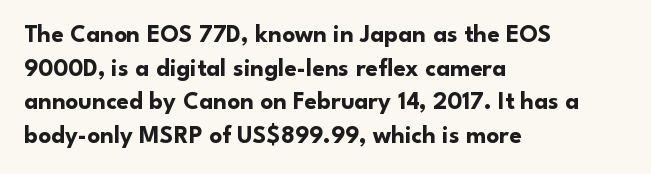
The image shows 25 px bold type, upright; set left-aligned, normal line spacing (1.35x), normal letter spacing, not underlined.
